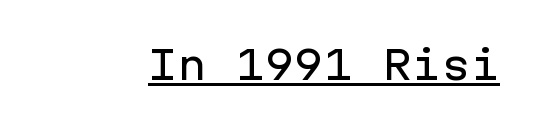
The image shows 39 px sans-serif type, upright, monospaced; set normal letter spacing, underlined; low stroke contrast and a medium x-height.
